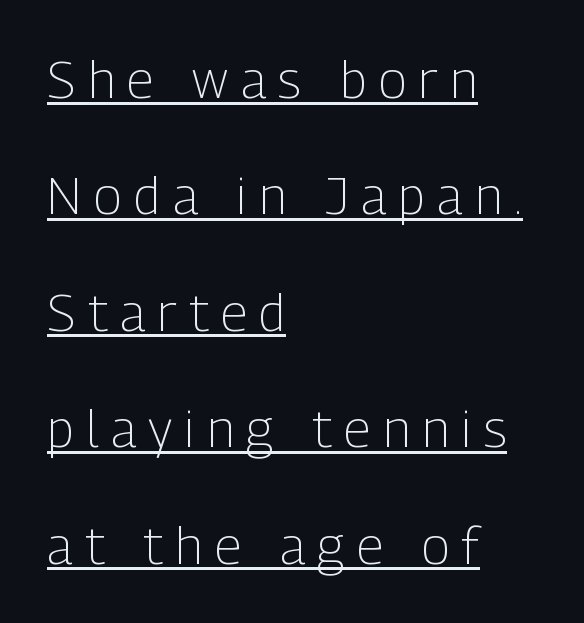
Q: Is the text bold? A: No.
Q: Is the text italic (slanted)? A: No, it is upright.
Q: Is the typeface a serif or a sans-serif typeface? A: Sans-serif.
Q: Is the text underlined? A: Yes.
Q: How is the paragraph aligned? A: Left-aligned.
Q: Is the spacing between letters normal or unusually wide? A: Unusually wide.
Q: Is the spacing between lines tight, normal or loose? A: Loose.
Q: Width (condensed, normal, or wide)? A: Condensed.
Q: Stroke contrast? A: Low.
Q: x-height? A: Medium.
Q: Monospaced? A: No.
